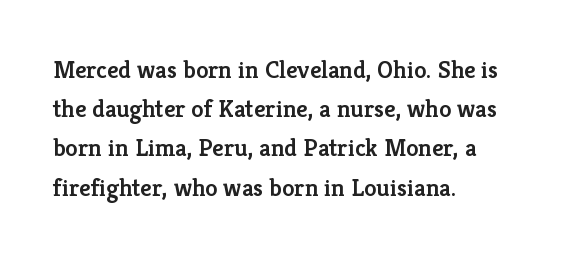
{"italic": "no", "bold": "semi", "underline": "no", "align": "left", "line_spacing": "normal", "line_spacing_ratio": 1.57, "letter_spacing": "normal", "letter_spacing_em": 0.0, "glyph_px": 25}
